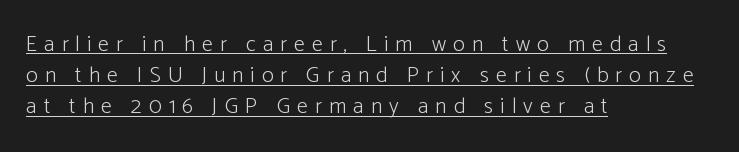
Q: Is the text bold? A: No.
Q: Is the text italic (slanted)? A: No, it is upright.
Q: Is the text underlined? A: Yes.
Q: How is the paragraph aligned? A: Left-aligned.
Q: Is the spacing between letters normal or unusually wide? A: Unusually wide.
Q: Is the spacing between lines tight, normal or loose? A: Normal.
